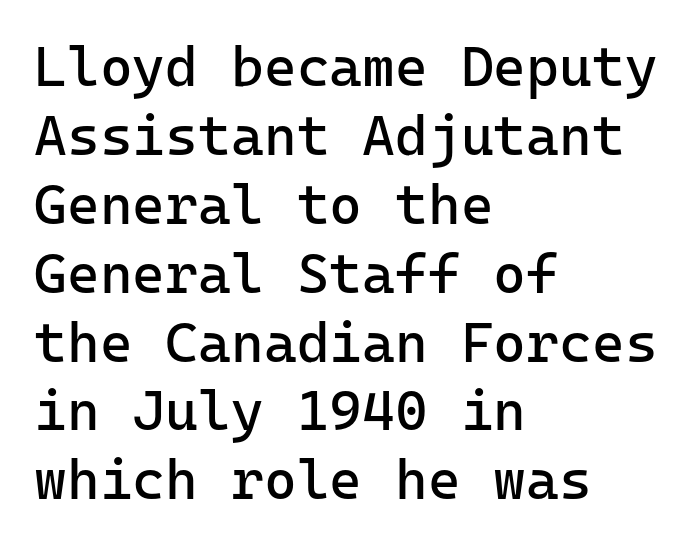
Q: Is the text bold? A: No.
Q: Is the text italic (slanted)? A: No, it is upright.
Q: Is the typeface a serif or a sans-serif typeface? A: Sans-serif.
Q: Is the text underlined? A: No.
Q: How is the paragraph aligned? A: Left-aligned.
Q: Is the spacing between letters normal or unusually wide? A: Normal.
Q: Width (condensed, normal, or wide)? A: Normal.
Q: Stroke contrast? A: Low.
Q: x-height? A: Medium.
